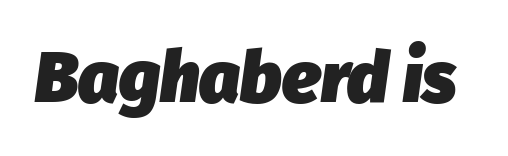
The horizontal fit of the characters is conventional and even. Nobody drew a line under any word here. This is oblique type, the kind used for emphasis or titles. Bold? Absolutely — the strokes are thick and heavy. Varying glyph widths throughout — classic text-font behaviour.
